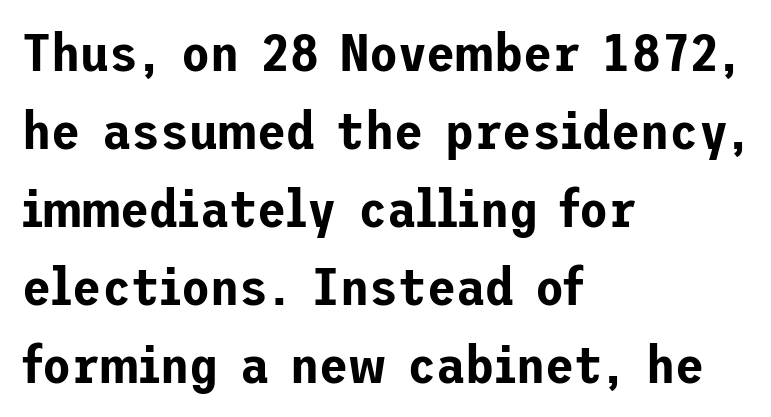
The setting favours the left margin, as ordinary paragraphs usually do. Observe the ordinary spacing: letters are neighbours, not strangers. Nope, no serifs anywhere on these letters. The baseline area is clear. Designer's note — italics off, roman on.
